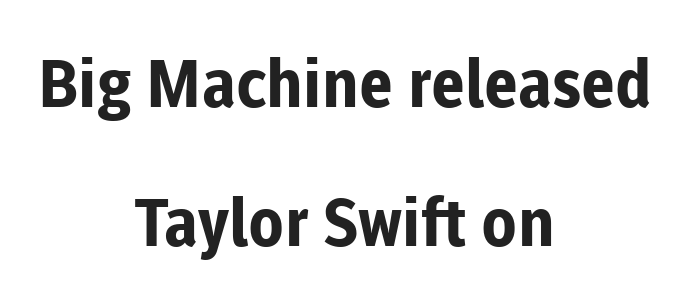
{"serif": "no", "italic": "no", "bold": "yes", "weight": "bold", "width": "normal", "stroke_contrast": "low", "x_height": "medium", "monospaced": "no", "underline": "no", "align": "center", "line_spacing": "loose", "line_spacing_ratio": 2.11, "letter_spacing": "normal", "letter_spacing_em": 0.0, "glyph_px": 66}
